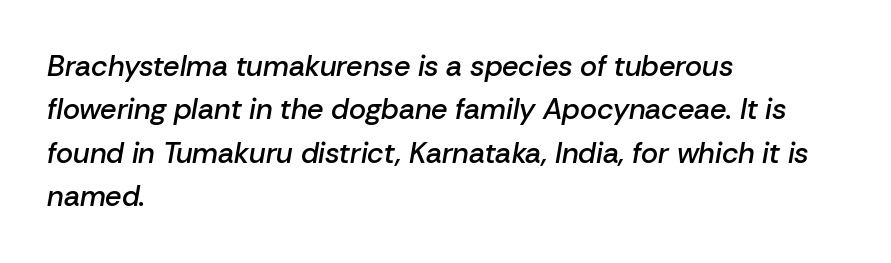
Q: Is the text bold? A: Semi-bold.
Q: Is the text italic (slanted)? A: Yes, it leans right by about 10 degrees.
Q: Is the text underlined? A: No.
Q: How is the paragraph aligned? A: Left-aligned.
Q: Is the spacing between letters normal or unusually wide? A: Normal.
Q: Is the spacing between lines tight, normal or loose? A: Normal.
Q: Width (condensed, normal, or wide)? A: Normal.
Q: Stroke contrast? A: Low.
Q: x-height? A: Medium.
Q: Monospaced? A: No.
